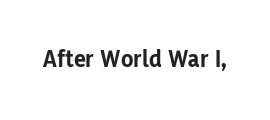
Q: Is the text bold? A: Yes.
Q: Is the text italic (slanted)? A: No, it is upright.
Q: Is the text underlined? A: No.
Q: Is the spacing between letters normal or unusually wide? A: Normal.
